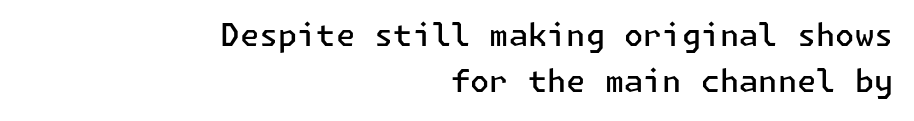
Compared with typical body copy, the letter spacing here is the same. Type style note: lacks serifs. Alignment: flush right. Firm but not heavy-handed strokes: this text is semibold. Any mark beneath the type? The region is blank.
